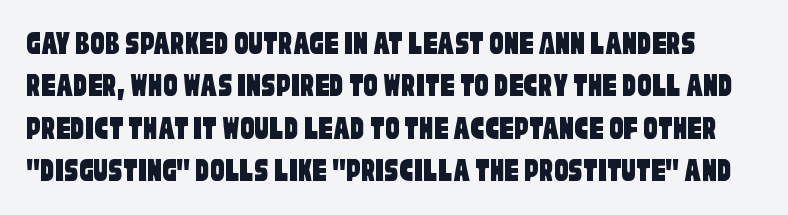
{"serif": "no", "width": "condensed", "stroke_contrast": "low", "x_height": "large", "monospaced": "no", "underline": "no", "line_spacing_ratio": 1.21, "letter_spacing": "normal", "letter_spacing_em": 0.0, "glyph_px": 35}
